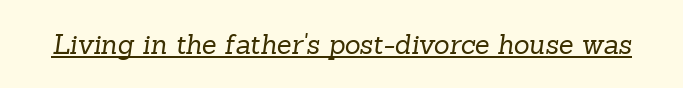
Q: Is the text bold? A: No.
Q: Is the text underlined? A: Yes.
Q: Is the spacing between letters normal or unusually wide? A: Normal.
